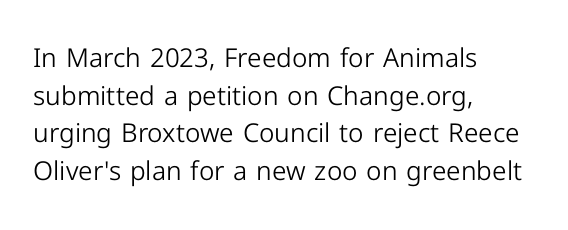
The image shows 26 px text type, upright; set left-aligned, normal line spacing (1.45x), normal letter spacing, not underlined.
